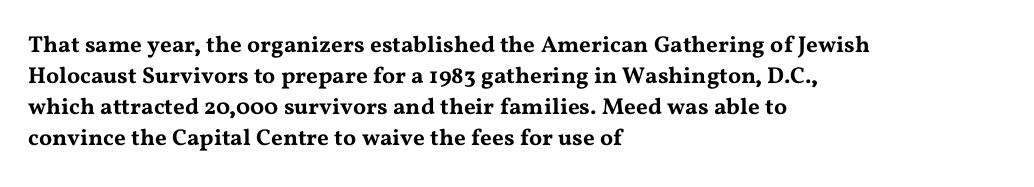
Q: Is the text italic (slanted)? A: No, it is upright.
Q: Is the text underlined? A: No.
Q: How is the paragraph aligned? A: Left-aligned.
Q: Is the spacing between letters normal or unusually wide? A: Normal.
Q: Is the spacing between lines tight, normal or loose? A: Normal.
